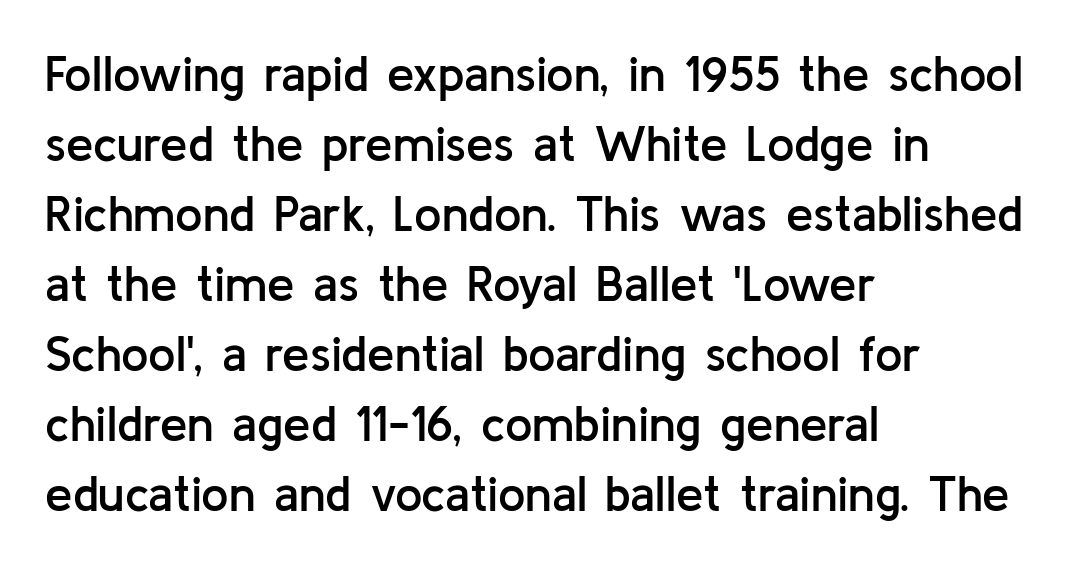
The face used here is rendered with its standard letterfit. Does the type have serifs? No, each stem ends abruptly. Each glyph is drawn with semibold strokes, heavier than normal yet not fully bold. The typography opts for an upright posture over an oblique one. The setting favours the left margin, as ordinary paragraphs usually do.
